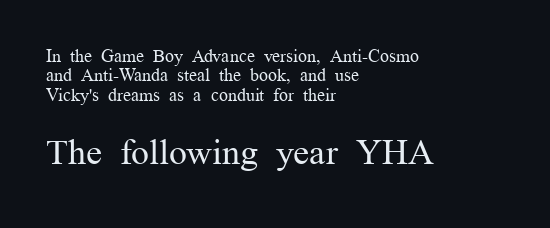
The image shows 36 px regular-weight serif type, upright; set left-aligned, tight line spacing (1.08x), normal letter spacing, not underlined; the second (bottom) block is 2.0x larger; medium stroke contrast and a medium x-height.
